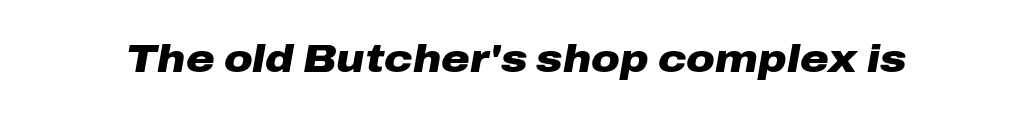
The image shows 39 px heavy, wide type, italic (leaning right); set normal letter spacing, not underlined; low stroke contrast and a medium x-height.
